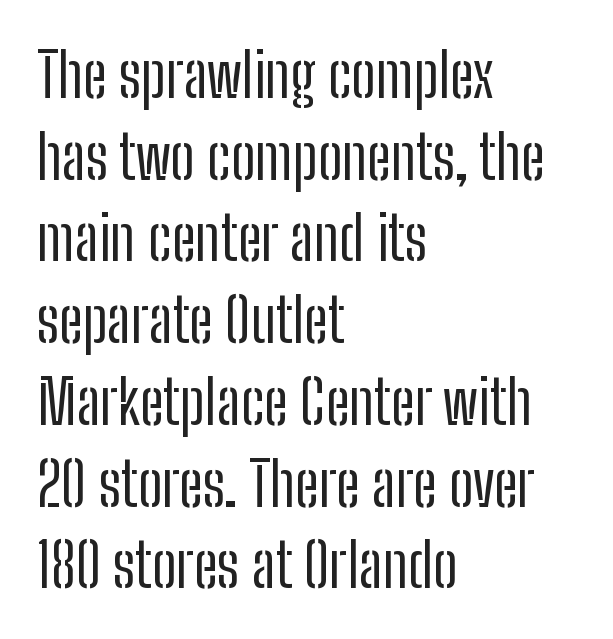
The image shows 61 px regular-weight, condensed sans-serif type, upright; set left-aligned, normal line spacing (1.34x), normal letter spacing, not underlined; low stroke contrast and a medium x-height.
